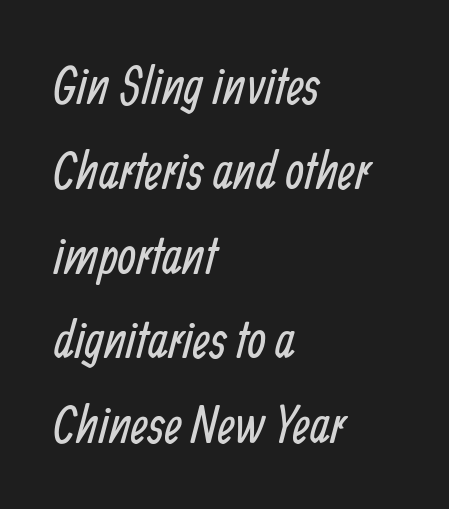
{"serif": "no", "bold": "no", "weight": "regular", "width": "condensed", "stroke_contrast": "low", "x_height": "medium", "monospaced": "no", "underline": "no", "align": "left", "line_spacing": "normal", "line_spacing_ratio": 1.6, "letter_spacing": "normal", "letter_spacing_em": 0.0, "glyph_px": 53}
